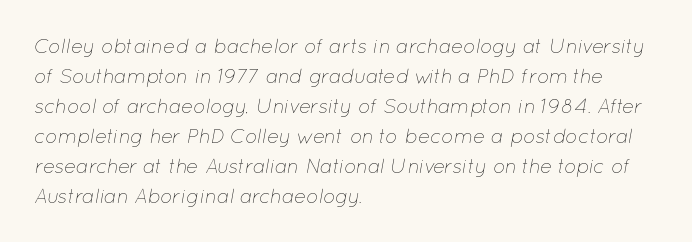
The image shows 20 px text type, italic (leaning right); set left-aligned, normal line spacing (1.5x), normal letter spacing, not underlined.
